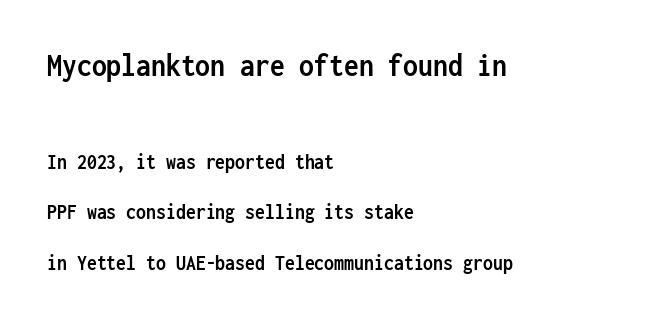
Q: Is the text bold? A: Yes.
Q: Is the text italic (slanted)? A: No, it is upright.
Q: Is the typeface a serif or a sans-serif typeface? A: Sans-serif.
Q: Is the text underlined? A: No.
Q: How is the paragraph aligned? A: Left-aligned.
Q: Is the spacing between letters normal or unusually wide? A: Normal.
Q: Is the spacing between lines tight, normal or loose? A: Loose.
Q: Which block of text is set in a larger size, the first (top) or the second (bottom)? A: The first (top) one.
Q: Width (condensed, normal, or wide)? A: Condensed.
Q: Stroke contrast? A: Low.
Q: x-height? A: Medium.
Q: Monospaced? A: Yes.
